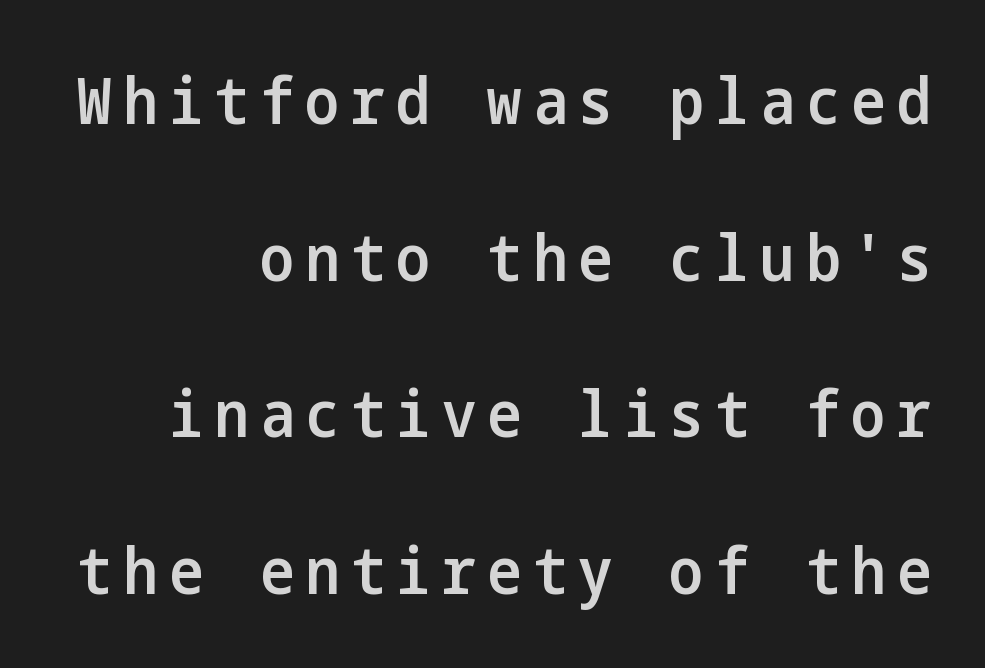
The image shows 65 px semibold, condensed sans-serif type, upright; set right-aligned, loose line spacing (2.41x), not underlined; low stroke contrast and a medium x-height.
